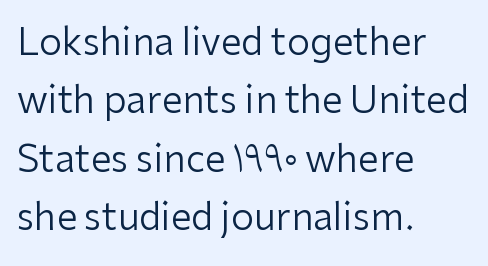
Note the varied advance widths — an 'i' is clearly narrower than an 'm'. A classic flush-left, rag-right setting is used for this passage. Caption: face not bold, strokes unweighted. The passage shown is typeset with a sans-serif family. There is no visible air inserted between adjacent glyphs.
